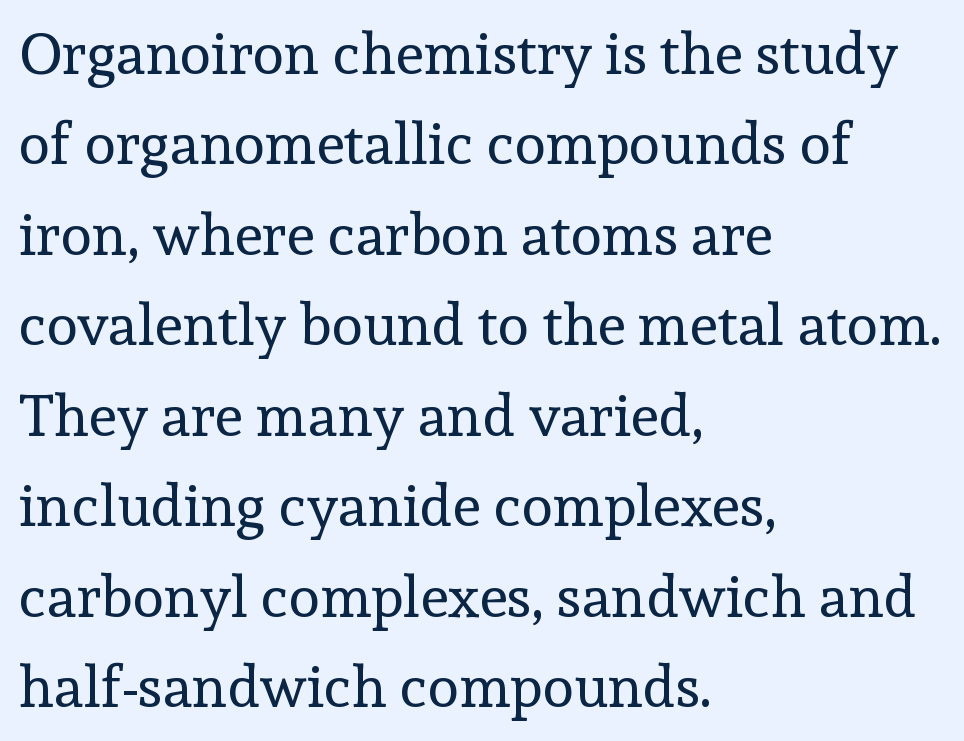
Q: Is the text bold? A: No.
Q: Is the text italic (slanted)? A: No, it is upright.
Q: Is the typeface a serif or a sans-serif typeface? A: Serif.
Q: Is the text underlined? A: No.
Q: How is the paragraph aligned? A: Left-aligned.
Q: Is the spacing between letters normal or unusually wide? A: Normal.
Q: Is the spacing between lines tight, normal or loose? A: Normal.
Q: Width (condensed, normal, or wide)? A: Normal.
Q: x-height? A: Medium.
Q: Monospaced? A: No.
